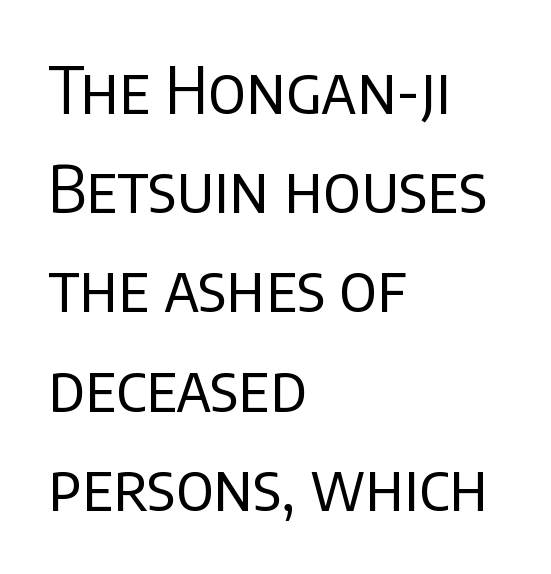
Q: Is the text bold? A: No.
Q: Is the text italic (slanted)? A: No, it is upright.
Q: Is the typeface a serif or a sans-serif typeface? A: Sans-serif.
Q: Is the text underlined? A: No.
Q: How is the paragraph aligned? A: Left-aligned.
Q: Is the spacing between letters normal or unusually wide? A: Normal.
Q: Is the spacing between lines tight, normal or loose? A: Normal.
Q: Width (condensed, normal, or wide)? A: Normal.
Q: Stroke contrast? A: Low.
Q: x-height? A: Large.
Q: Monospaced? A: No.
